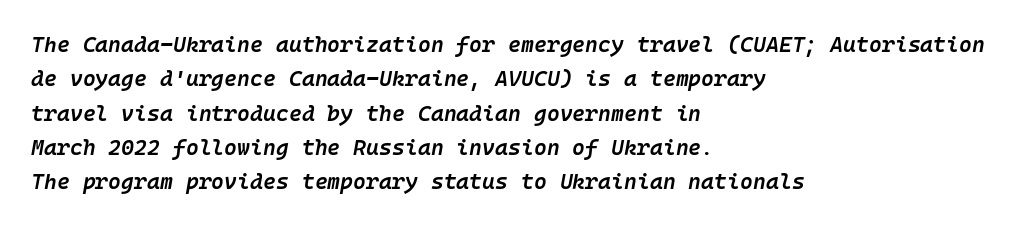
The passage shown leans; its letterforms are oblique. The space between consecutive lines is moderate. The letters sit at their default tracking, neither squeezed nor spread. Anything drawn beneath the words? Only blank space. Line starts are locked; line ends wander. Set as a demibold, roughly 600 on the weight scale.
